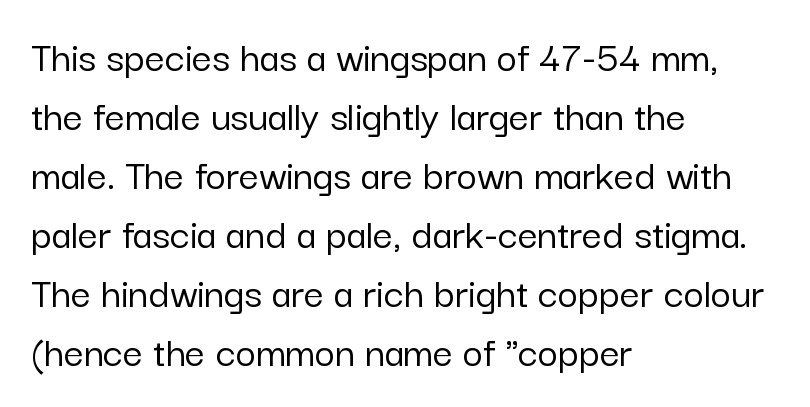
Q: Is the text italic (slanted)? A: No, it is upright.
Q: Is the typeface a serif or a sans-serif typeface? A: Sans-serif.
Q: Is the text underlined? A: No.
Q: How is the paragraph aligned? A: Left-aligned.
Q: Is the spacing between letters normal or unusually wide? A: Normal.
Q: Is the spacing between lines tight, normal or loose? A: Normal.
Q: Width (condensed, normal, or wide)? A: Normal.
Q: Stroke contrast? A: Low.
Q: x-height? A: Medium.
Q: Monospaced? A: No.
